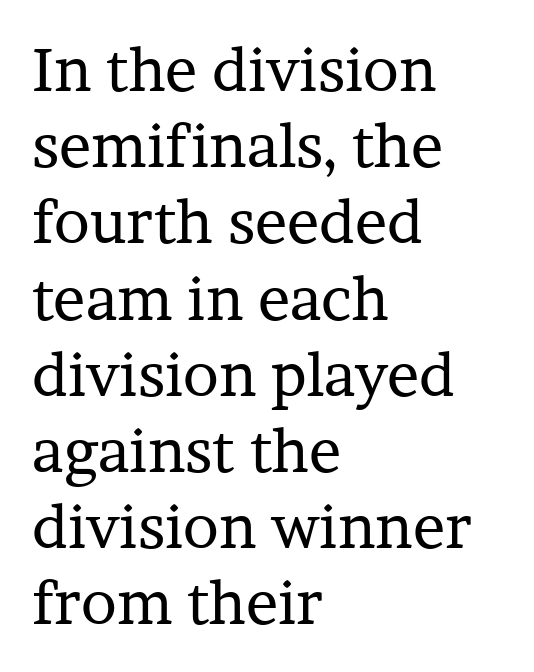
The image shows 60 px regular-weight serif type, upright; set left-aligned, normal line spacing (1.27x), normal letter spacing, not underlined; low stroke contrast and a medium x-height.
